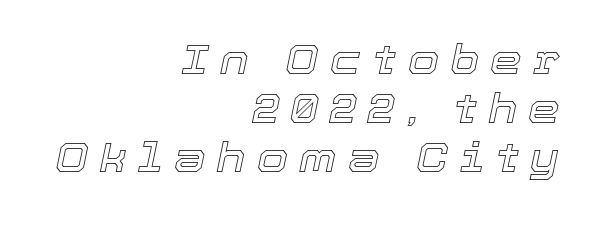
{"italic": "yes", "lean": "right", "slant_degrees": 12, "width": "normal", "x_height": "medium", "monospaced": "no", "underline": "no", "align": "right", "line_spacing_ratio": 1.23, "letter_spacing": "wide", "letter_spacing_em": 0.29, "glyph_px": 40}
